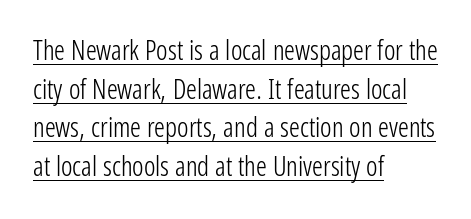
The image shows 27 px text type, upright; set left-aligned, normal line spacing (1.43x), normal letter spacing, underlined.
